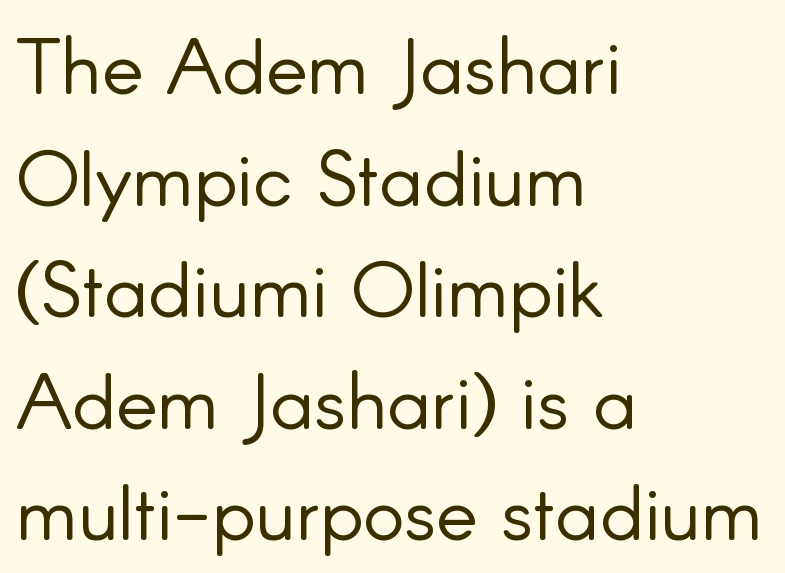
Q: Is the text bold? A: No.
Q: Is the text italic (slanted)? A: No, it is upright.
Q: Is the typeface a serif or a sans-serif typeface? A: Sans-serif.
Q: Is the text underlined? A: No.
Q: How is the paragraph aligned? A: Left-aligned.
Q: Is the spacing between letters normal or unusually wide? A: Normal.
Q: Is the spacing between lines tight, normal or loose? A: Normal.
Q: Width (condensed, normal, or wide)? A: Normal.
Q: Stroke contrast? A: Low.
Q: x-height? A: Small.
Q: Monospaced? A: No.
